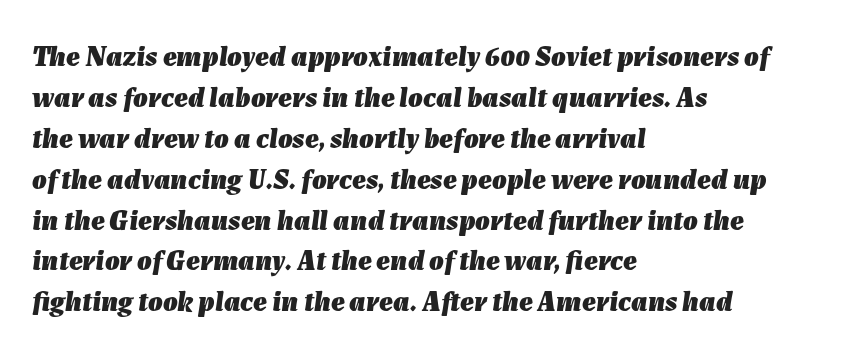
Q: Is the text bold? A: Yes.
Q: Is the text italic (slanted)? A: Yes, it leans right by about 7 degrees.
Q: Is the text underlined? A: No.
Q: How is the paragraph aligned? A: Left-aligned.
Q: Is the spacing between letters normal or unusually wide? A: Normal.
Q: Is the spacing between lines tight, normal or loose? A: Normal.
Q: Width (condensed, normal, or wide)? A: Normal.
Q: Stroke contrast? A: Low.
Q: x-height? A: Medium.
Q: Monospaced? A: No.
